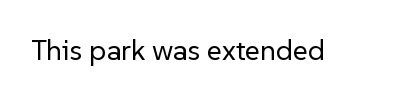
Does the lettering tilt? It doesn't — this is upright. Here the designer chose a conventional face with non-uniform glyph widths. Unmarked baselines from the first word to the last. Look at the tracking — it's just the regular setting, nothing added.
